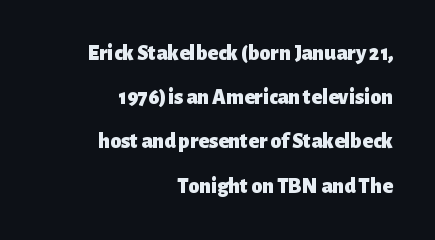
The image shows 22 px bold type, upright; set right-aligned, loose line spacing (2.01x), normal letter spacing, not underlined.
